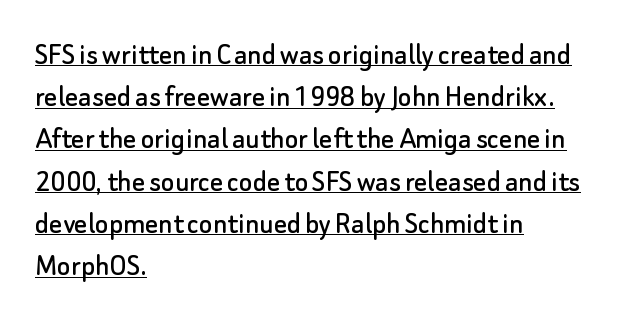
{"serif": "no", "italic": "no", "width": "normal", "stroke_contrast": "low", "x_height": "small", "monospaced": "no", "underline": "yes", "align": "left", "line_spacing": "normal", "line_spacing_ratio": 1.32, "letter_spacing": "normal", "letter_spacing_em": 0.0, "glyph_px": 32}
